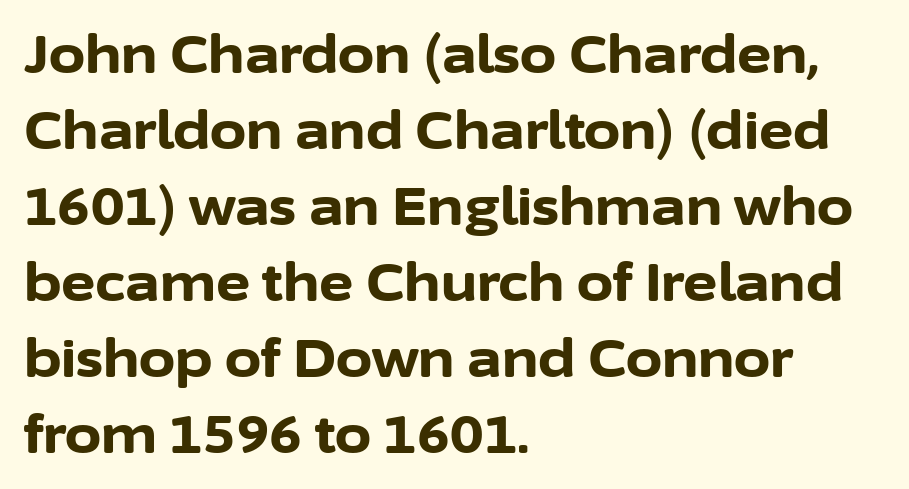
The image shows 52 px bold sans-serif type, upright; set left-aligned, normal line spacing (1.46x), normal letter spacing, not underlined; low stroke contrast and a medium x-height.
